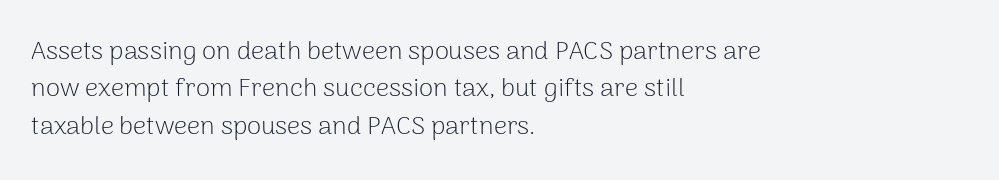
Is the letter spacing exaggerated? No — it looks like the ordinary default. This block has exactly the height ordinary leading produces. This is the regular roman posture of the typeface. Weight: not bold — regular or lighter.
